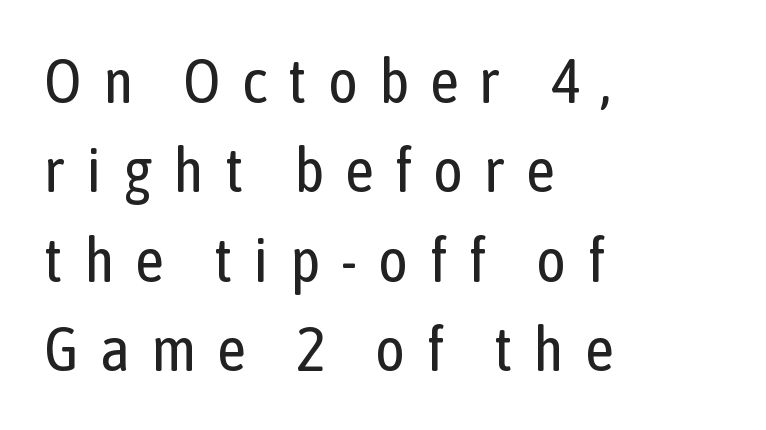
The image shows 63 px regular-weight, condensed sans-serif type, upright; set left-aligned, normal line spacing (1.42x), unusually wide letter spacing (+0.33 em), not underlined; low stroke contrast and a medium x-height.
